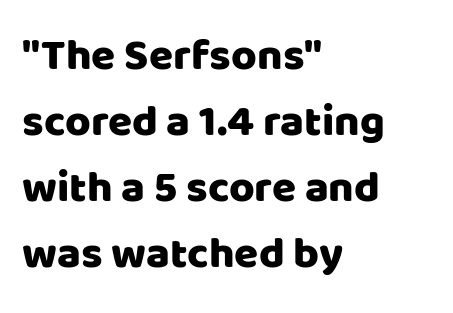
{"serif": "no", "italic": "no", "width": "normal", "stroke_contrast": "low", "x_height": "large", "monospaced": "no", "underline": "no", "align": "left", "line_spacing": "normal", "line_spacing_ratio": 1.5, "letter_spacing": "normal", "letter_spacing_em": 0.0, "glyph_px": 44}
